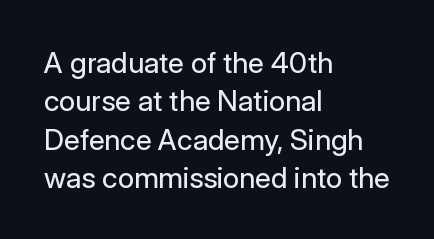
Each line starts at the same left margin while the right side varies. Letters rest on an invisible, unmarked baseline. Does extra space separate the letters? No, they use regular spacing. A typesetter would call this leading conventional body-copy spacing.
